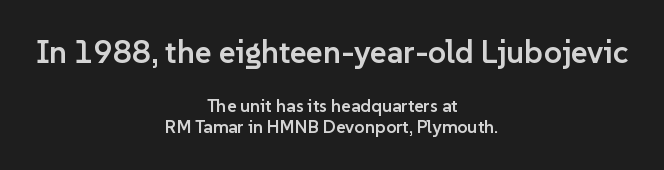
The image shows 32 px semibold sans-serif type, upright; set centered, line spacing 1.16x, normal letter spacing, not underlined; the first (top) block is 1.78x larger; low stroke contrast and a medium x-height.
